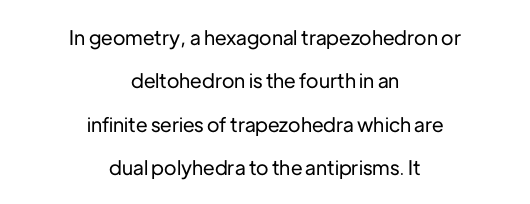
The image shows 20 px text type, upright; set centered, loose line spacing (2.17x), normal letter spacing, not underlined.
